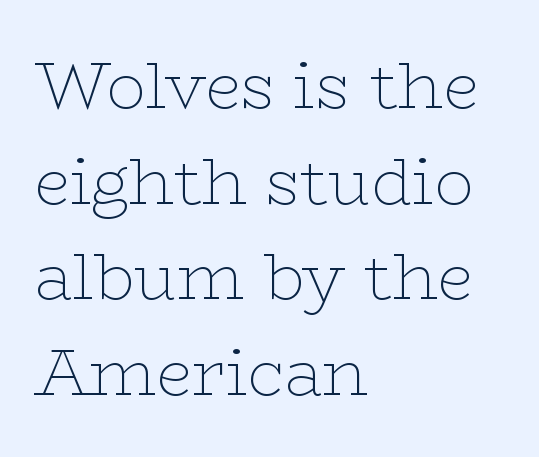
The image shows 65 px thin, wide serif type, upright; set left-aligned, normal line spacing (1.47x), normal letter spacing, not underlined; low stroke contrast and a medium x-height.
